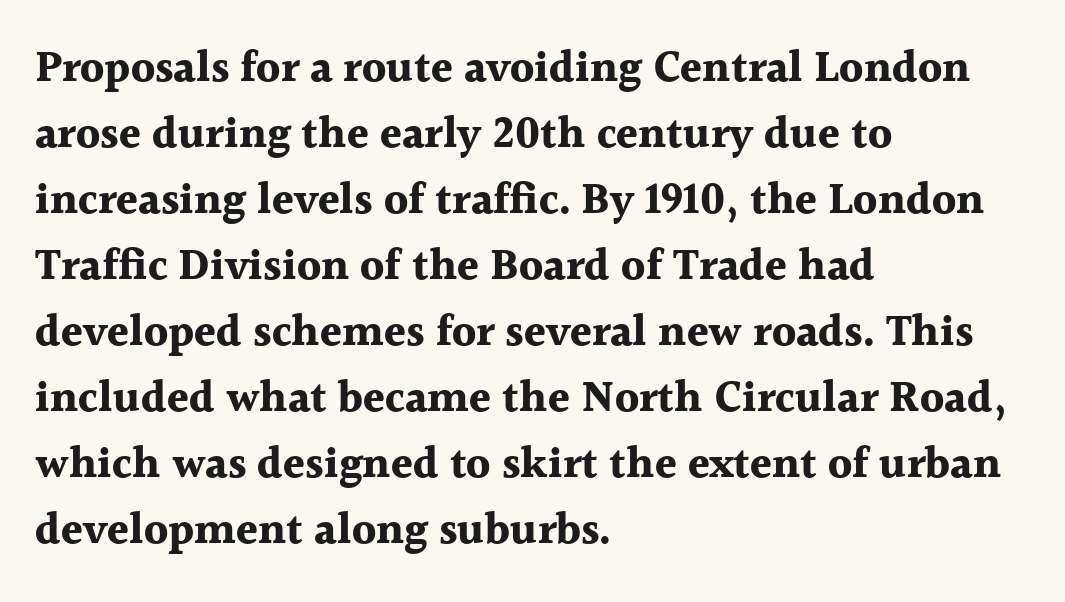
What stands out about the letter spacing? Nothing — it is the standard amount. Vertical strokes here are truly vertical. One glance says typical: line gaps are just what's usual. A student would call this left alignment; a typographer would say flush left, rag right. Font category for this specimen: serif. The typesetting leans heavy: a genuine bold.
